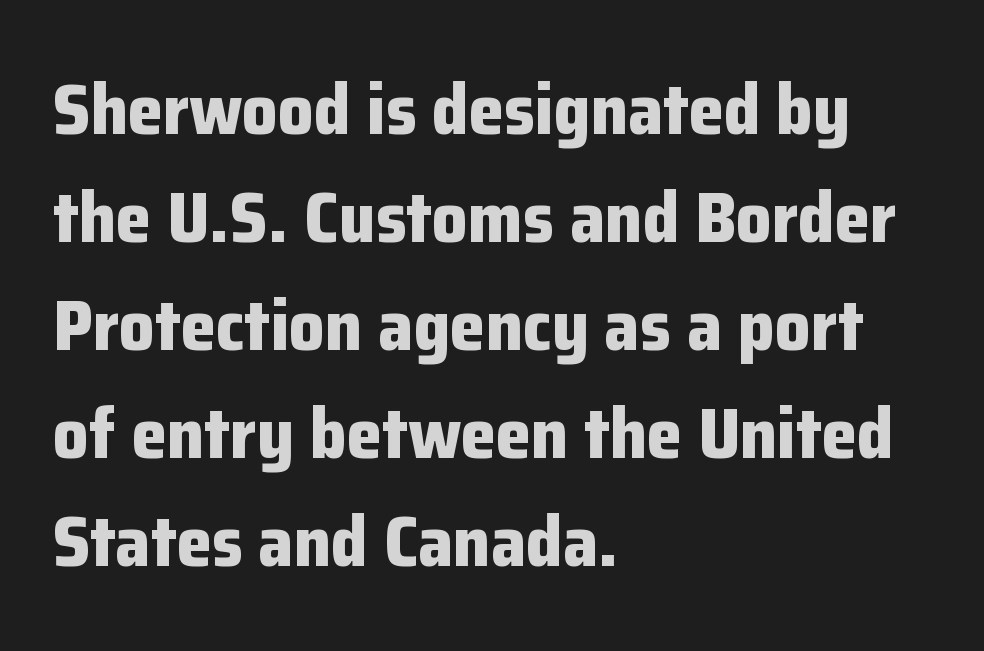
Only glyphs here, with clear space below each row. A typesetter would call this proportional, since set widths differ per character. Emphasis by weight is at full strength: bold. The lettering stays uniformly vertical, giving the passage a roman look.
